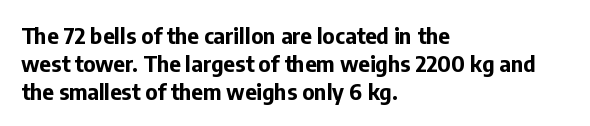
{"italic": "no", "bold": "yes", "underline": "no", "align": "left", "line_spacing": "normal", "line_spacing_ratio": 1.27, "letter_spacing": "normal", "letter_spacing_em": 0.0, "glyph_px": 22}
